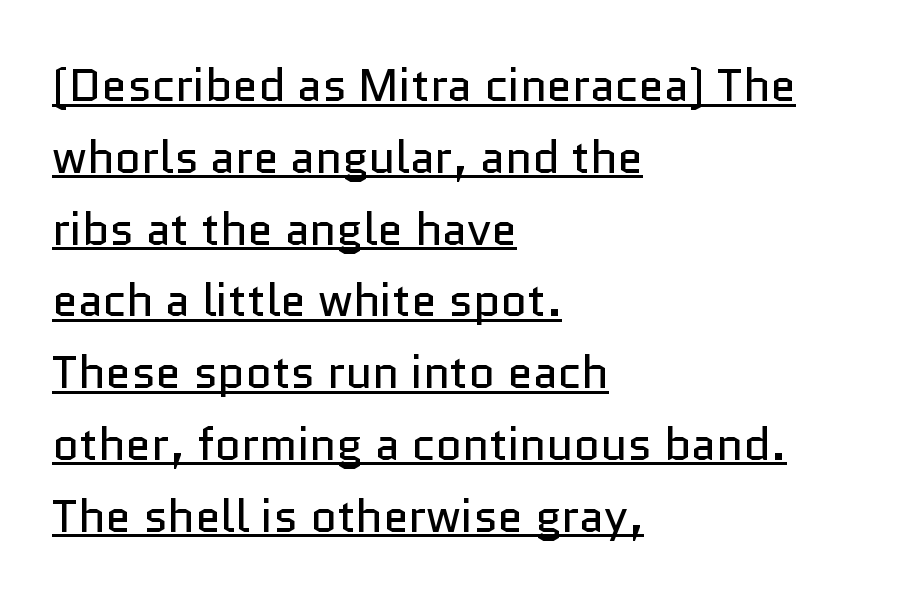
Standard letterfit; no display-style spreading of the glyphs. Serif or sans? Sans — the stroke terminals are bare. Weight: in the light-to-regular range. You could not count columns in this text — the font is proportionally spaced. The lettering stays uniformly vertical, giving the passage a roman look. If you drew a ruler down the left edge, every line would touch it.
